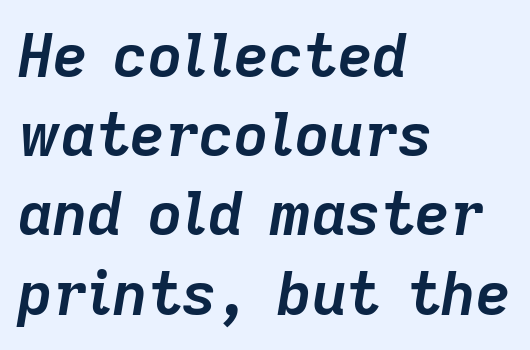
{"italic": "yes", "lean": "right", "slant_degrees": 9, "bold": "yes", "weight": "semibold", "width": "normal", "stroke_contrast": "low", "x_height": "medium", "monospaced": "no", "underline": "no", "align": "left", "line_spacing": "normal", "line_spacing_ratio": 1.32, "letter_spacing": "normal", "letter_spacing_em": 0.0, "glyph_px": 60}
